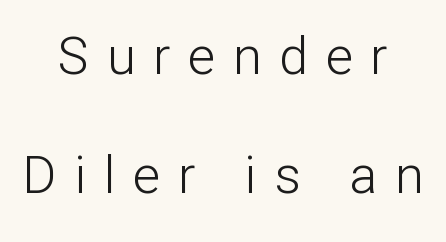
The image shows 52 px light sans-serif type, upright; set centered, loose line spacing (2.29x), unusually wide letter spacing (+0.34 em), not underlined; low stroke contrast and a medium x-height.
